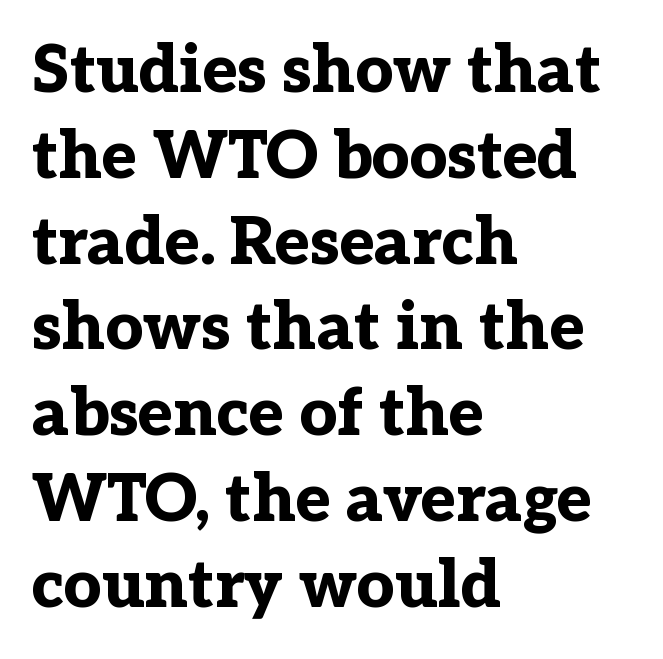
The image shows 66 px bold serif type, upright; set left-aligned, normal line spacing (1.3x), normal letter spacing, not underlined; low stroke contrast and a medium x-height.
